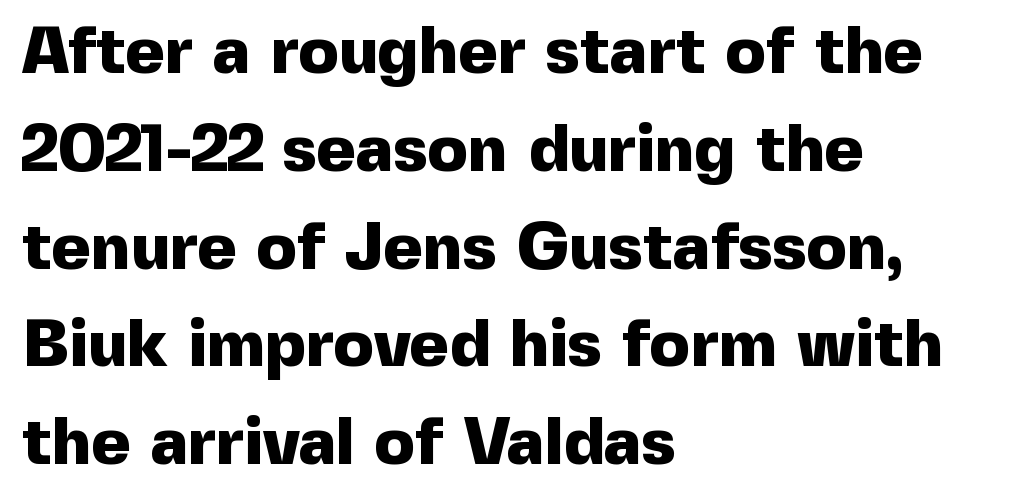
Q: Is the text bold? A: Yes.
Q: Is the text italic (slanted)? A: No, it is upright.
Q: Is the typeface a serif or a sans-serif typeface? A: Sans-serif.
Q: Is the text underlined? A: No.
Q: How is the paragraph aligned? A: Left-aligned.
Q: Is the spacing between letters normal or unusually wide? A: Normal.
Q: Is the spacing between lines tight, normal or loose? A: Normal.
Q: Width (condensed, normal, or wide)? A: Normal.
Q: x-height? A: Medium.
Q: Monospaced? A: No.
